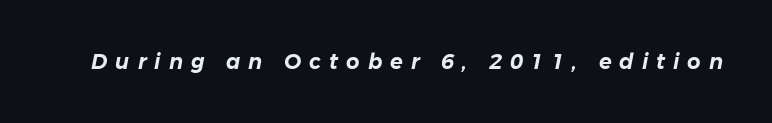
You could only call the tracking loose — the letters float apart. Underline: absent. There's an unmistakable incline to the writing here.
